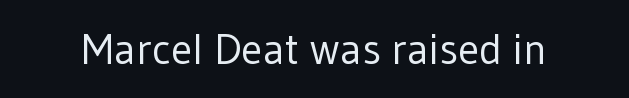
The image shows 43 px regular-weight sans-serif type, upright; set normal letter spacing, not underlined; low stroke contrast and a medium x-height.
